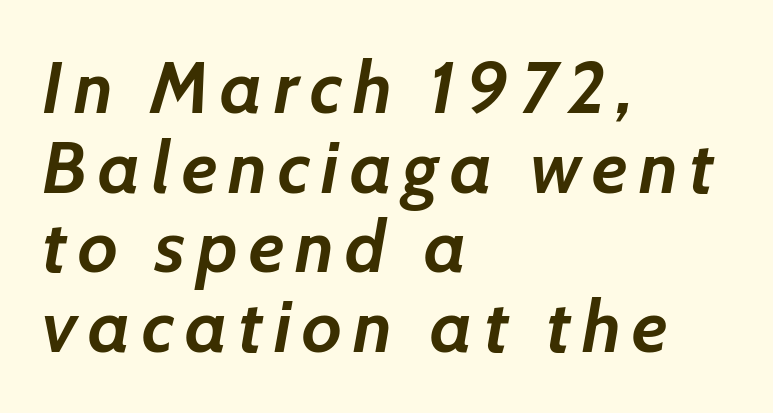
The image shows 73 px semibold type, italic (leaning right); set left-aligned, tight line spacing (1.09x), not underlined; low stroke contrast and a medium x-height.
